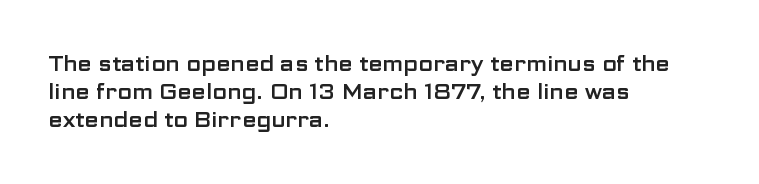
If you measured baseline to baseline, you'd find a middling distance. Descenders are the only things crossing below the line. The lines in this sample share a left origin and differ only in where they stop. Letter spacing: default. Quick note: not italic, upright.
